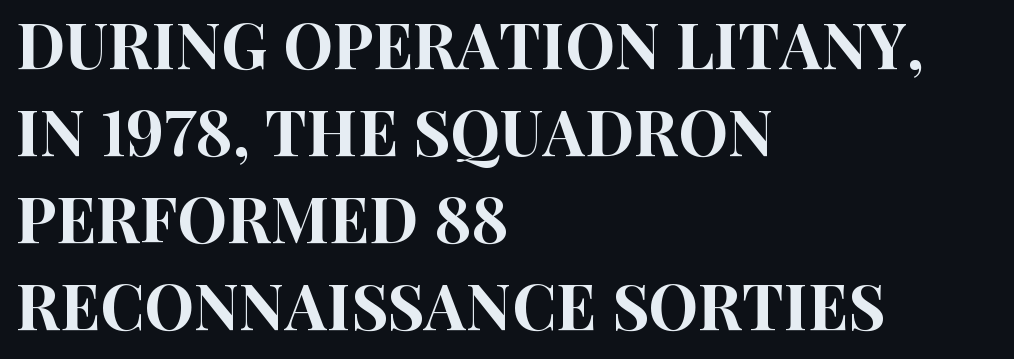
The image shows 63 px condensed sans-serif type, upright; set left-aligned, normal line spacing (1.38x), normal letter spacing, not underlined; high stroke contrast and a large x-height.
